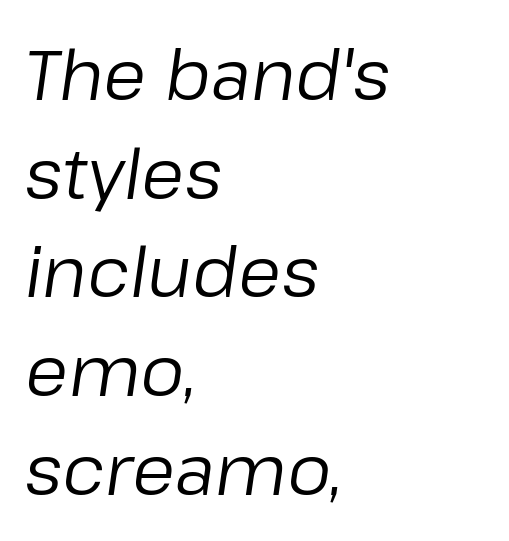
The image shows 70 px regular-weight type, italic (leaning right); set left-aligned, normal line spacing (1.41x), normal letter spacing, not underlined; low stroke contrast and a medium x-height.
